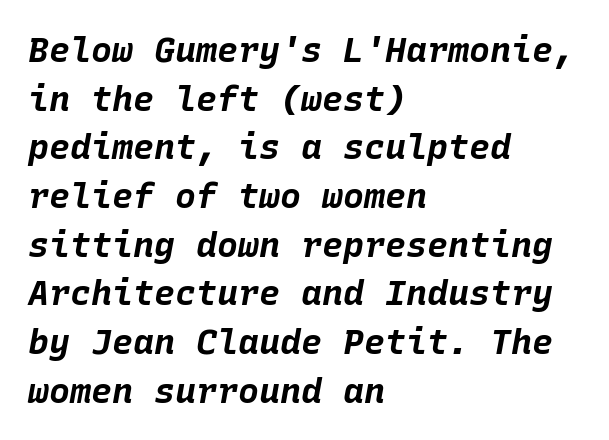
Does extra space separate the letters? No, they use regular spacing. Note the uniform advance width — an 'i' takes as much space as an 'm'. Caption: bold face, heavy strokes. Honestly, the row spacing looks completely unremarkable. Looking at the ascenders, they clearly lean.
